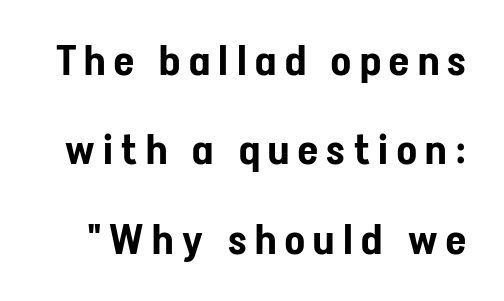
The image shows 41 px condensed sans-serif type, upright; set loose line spacing (2.18x), unusually wide letter spacing (+0.21 em), not underlined; low stroke contrast and a medium x-height.
